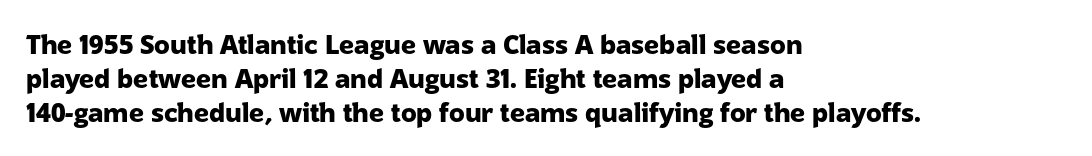
{"italic": "no", "bold": "yes", "underline": "no", "align": "left", "line_spacing": "normal", "line_spacing_ratio": 1.3, "letter_spacing": "normal", "letter_spacing_em": 0.0, "glyph_px": 26}
